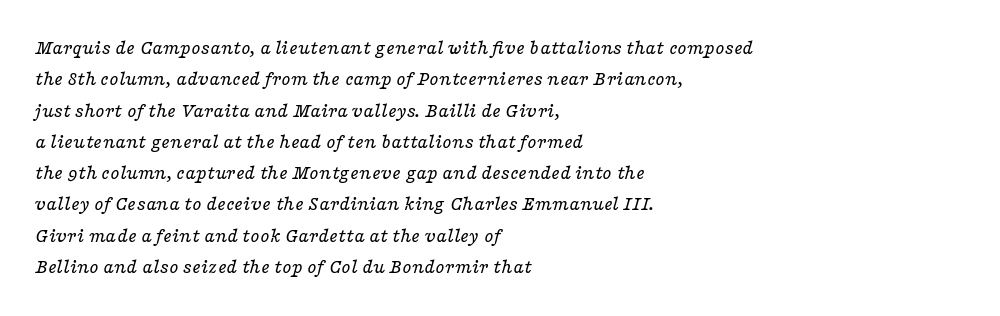
{"italic": "yes", "lean": "right", "slant_degrees": 16, "bold": "no", "underline": "no", "align": "left", "line_spacing": "normal", "line_spacing_ratio": 1.49, "letter_spacing": "normal", "letter_spacing_em": 0.0, "glyph_px": 21}
